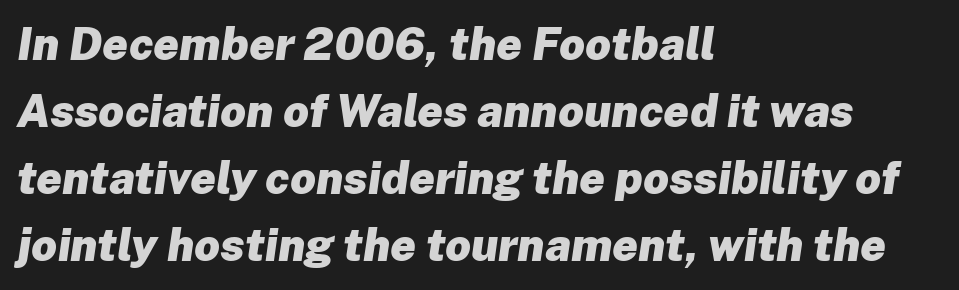
The image shows 45 px heavy type, italic (leaning right); set left-aligned, normal line spacing (1.49x), normal letter spacing, not underlined; low stroke contrast and a medium x-height.
